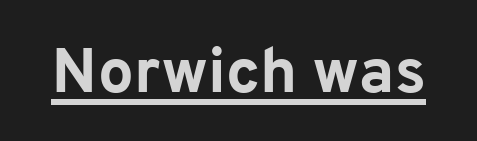
Q: Is the text bold? A: Yes.
Q: Is the text italic (slanted)? A: No, it is upright.
Q: Is the typeface a serif or a sans-serif typeface? A: Sans-serif.
Q: Is the text underlined? A: Yes.
Q: Is the spacing between letters normal or unusually wide? A: Normal.
Q: Width (condensed, normal, or wide)? A: Normal.
Q: Stroke contrast? A: Low.
Q: x-height? A: Medium.
Q: Monospaced? A: No.
